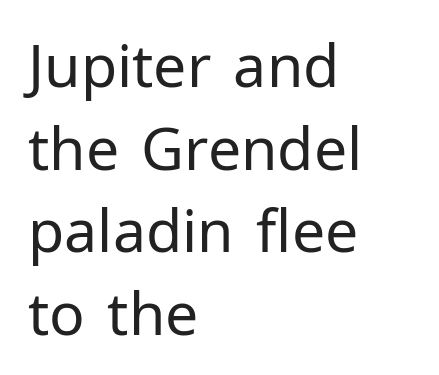
{"serif": "no", "italic": "no", "bold": "no", "weight": "regular", "width": "normal", "stroke_contrast": "low", "x_height": "medium", "monospaced": "no", "underline": "no", "align": "left", "line_spacing": "normal", "line_spacing_ratio": 1.4, "letter_spacing": "normal", "letter_spacing_em": 0.0, "glyph_px": 59}
